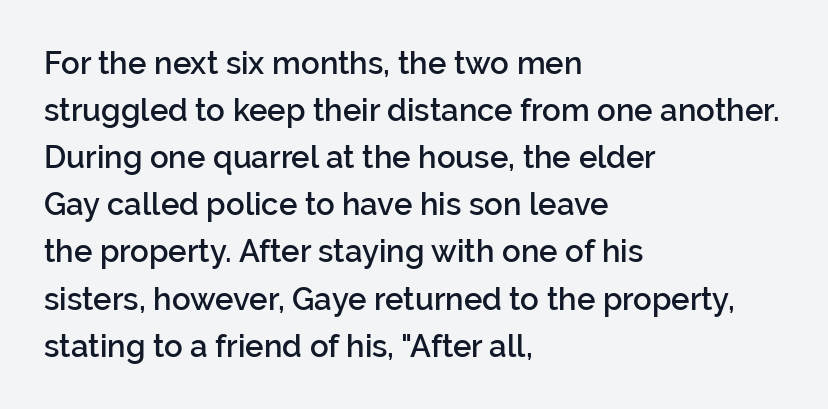
{"serif": "no", "italic": "no", "bold": "semi", "weight": "semibold", "width": "normal", "stroke_contrast": "low", "x_height": "medium", "monospaced": "no", "underline": "no", "align": "left", "line_spacing": "normal", "line_spacing_ratio": 1.52, "letter_spacing": "normal", "letter_spacing_em": 0.0, "glyph_px": 31}
